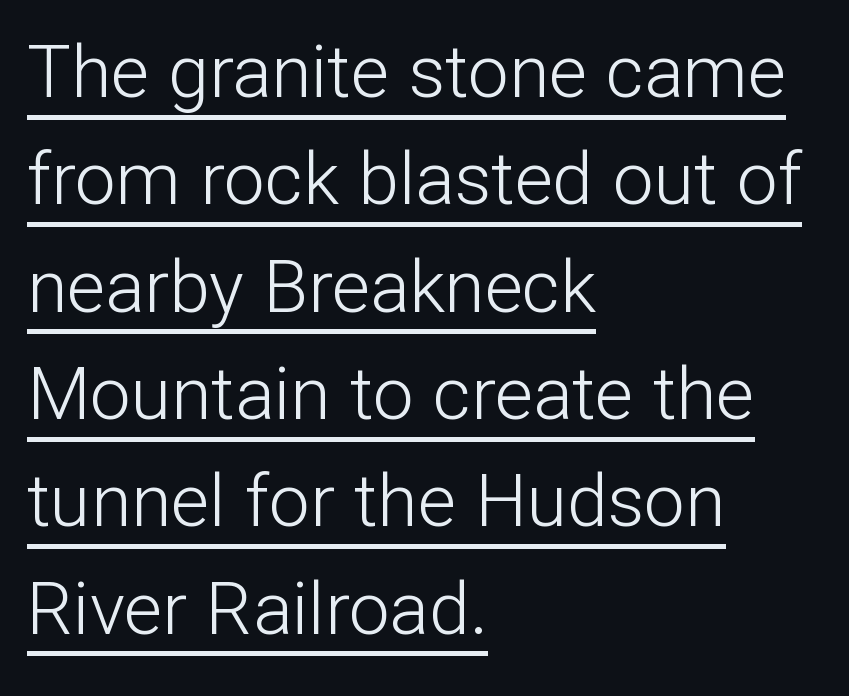
{"serif": "no", "italic": "no", "bold": "no", "weight": "light", "width": "normal", "stroke_contrast": "low", "x_height": "medium", "monospaced": "no", "underline": "yes", "align": "left", "line_spacing": "normal", "line_spacing_ratio": 1.47, "letter_spacing": "normal", "letter_spacing_em": 0.0, "glyph_px": 73}
